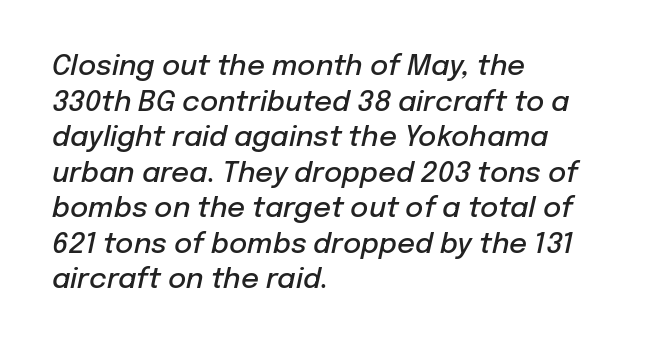
Q: Is the text bold? A: Semi-bold.
Q: Is the text italic (slanted)? A: Yes, it leans right by about 12 degrees.
Q: Is the text underlined? A: No.
Q: How is the paragraph aligned? A: Left-aligned.
Q: Is the spacing between letters normal or unusually wide? A: Normal.
Q: Is the spacing between lines tight, normal or loose? A: Normal.
Q: Width (condensed, normal, or wide)? A: Normal.
Q: Stroke contrast? A: Low.
Q: x-height? A: Medium.
Q: Monospaced? A: No.
